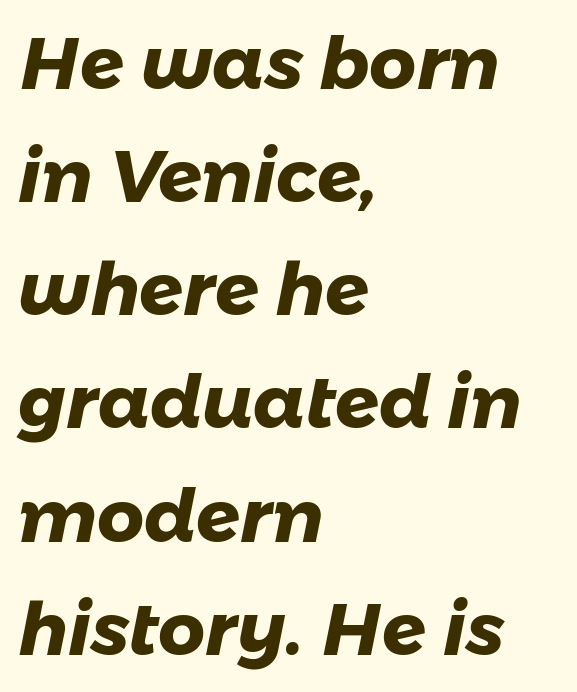
The image shows 73 px heavy sans-serif type; set left-aligned, normal line spacing (1.55x), normal letter spacing, not underlined; low stroke contrast and a medium x-height.
